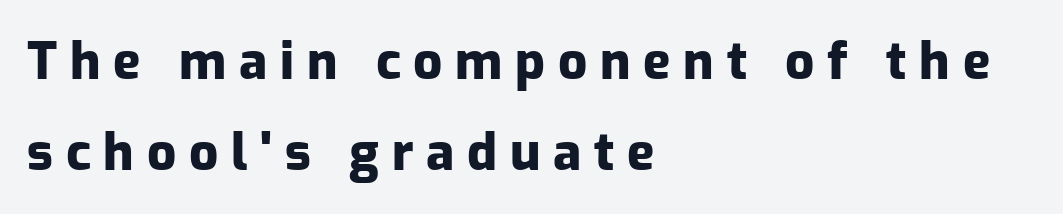
{"serif": "no", "italic": "no", "bold": "yes", "weight": "heavy", "width": "normal", "stroke_contrast": "low", "x_height": "medium", "monospaced": "no", "underline": "no", "align": "left", "line_spacing_ratio": 1.78, "letter_spacing": "wide", "letter_spacing_em": 0.25, "glyph_px": 51}
